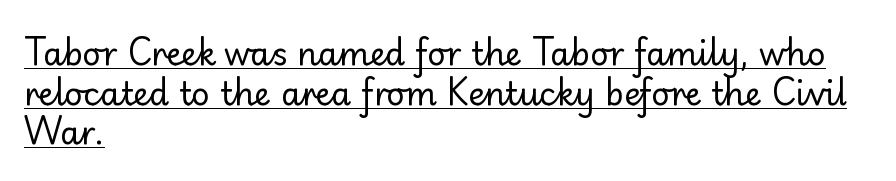
Q: Is the text bold? A: No.
Q: Is the text italic (slanted)? A: No, it is upright.
Q: Is the typeface a serif or a sans-serif typeface? A: Sans-serif.
Q: Is the text underlined? A: Yes.
Q: How is the paragraph aligned? A: Left-aligned.
Q: Is the spacing between letters normal or unusually wide? A: Normal.
Q: Width (condensed, normal, or wide)? A: Normal.
Q: Stroke contrast? A: Low.
Q: x-height? A: Small.
Q: Monospaced? A: No.
